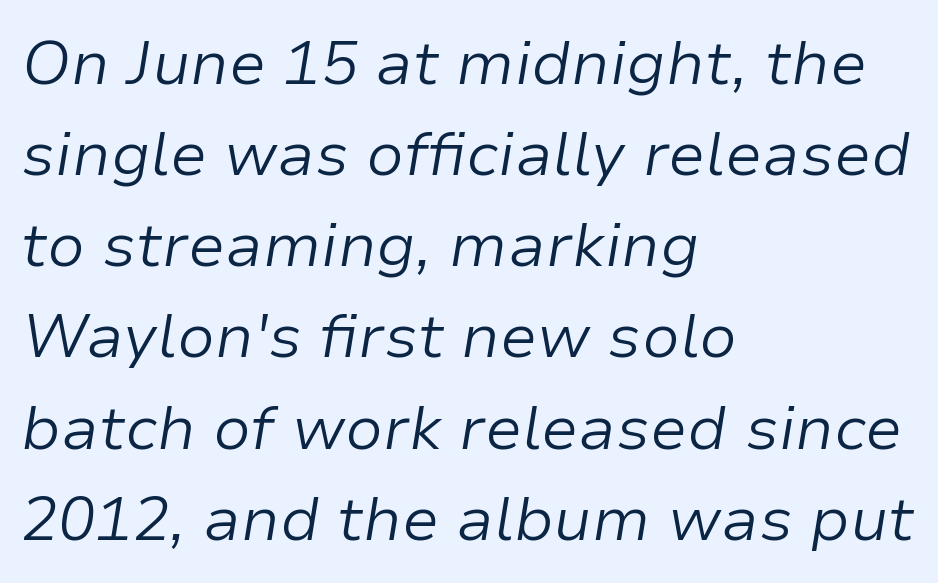
Q: Is the text bold? A: No.
Q: Is the text italic (slanted)? A: Yes, it leans right by about 9 degrees.
Q: Is the text underlined? A: No.
Q: How is the paragraph aligned? A: Left-aligned.
Q: Is the spacing between letters normal or unusually wide? A: Normal.
Q: Is the spacing between lines tight, normal or loose? A: Normal.
Q: Width (condensed, normal, or wide)? A: Normal.
Q: Stroke contrast? A: Low.
Q: x-height? A: Medium.
Q: Monospaced? A: No.
